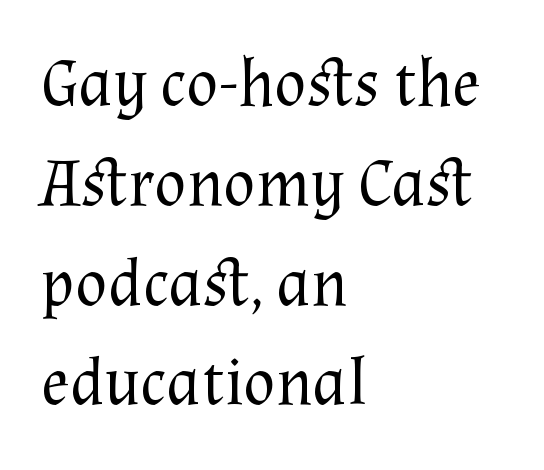
The image shows 67 px regular-weight type, upright; set left-aligned, normal line spacing (1.49x), normal letter spacing, not underlined; medium stroke contrast and a medium x-height.
